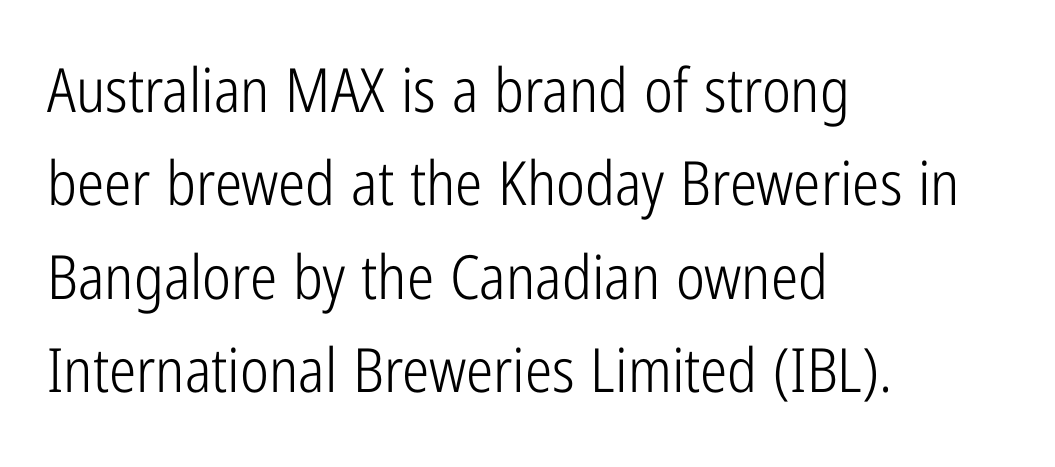
{"serif": "no", "italic": "no", "bold": "no", "weight": "light", "width": "condensed", "stroke_contrast": "low", "x_height": "medium", "monospaced": "no", "underline": "no", "align": "left", "line_spacing": "normal", "line_spacing_ratio": 1.53, "letter_spacing": "normal", "letter_spacing_em": 0.0, "glyph_px": 61}
